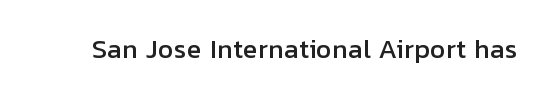
Q: Is the text italic (slanted)? A: No, it is upright.
Q: Is the text underlined? A: No.
Q: Is the spacing between letters normal or unusually wide? A: Normal.
